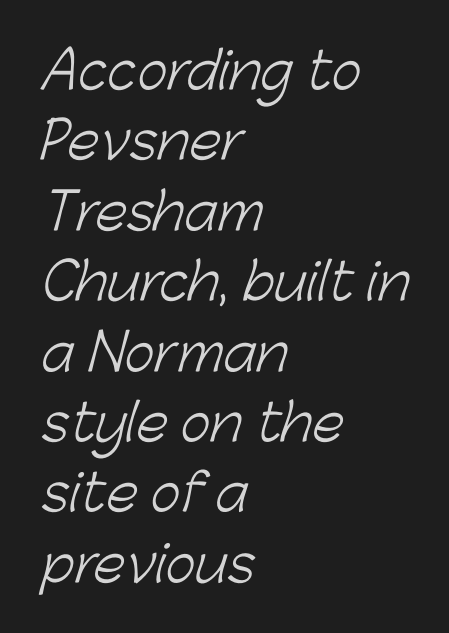
{"serif": "no", "bold": "no", "weight": "light", "width": "normal", "stroke_contrast": "low", "x_height": "medium", "monospaced": "no", "underline": "no", "align": "left", "line_spacing": "normal", "line_spacing_ratio": 1.38, "letter_spacing": "normal", "letter_spacing_em": 0.0, "glyph_px": 51}
